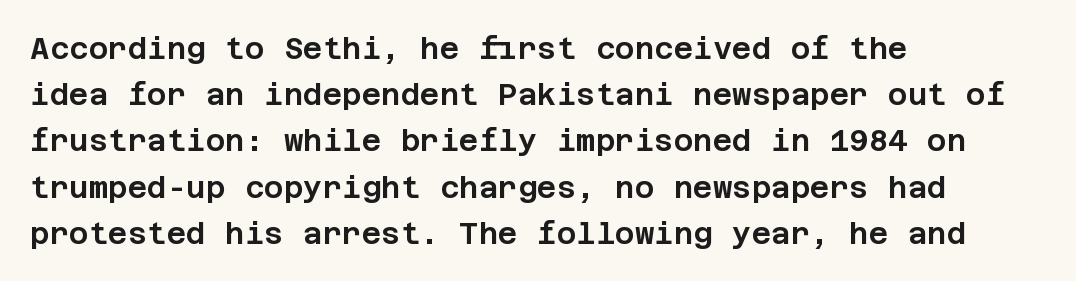
Q: Is the text italic (slanted)? A: No, it is upright.
Q: Is the typeface a serif or a sans-serif typeface? A: Sans-serif.
Q: Is the text underlined? A: No.
Q: How is the paragraph aligned? A: Left-aligned.
Q: Is the spacing between letters normal or unusually wide? A: Normal.
Q: Is the spacing between lines tight, normal or loose? A: Normal.
Q: Width (condensed, normal, or wide)? A: Normal.
Q: Stroke contrast? A: Low.
Q: x-height? A: Large.
